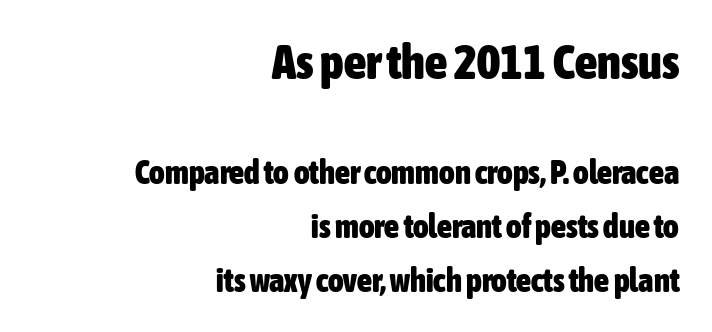
Q: Is the text bold? A: Yes.
Q: Is the text italic (slanted)? A: No, it is upright.
Q: Is the typeface a serif or a sans-serif typeface? A: Sans-serif.
Q: Is the text underlined? A: No.
Q: How is the paragraph aligned? A: Right-aligned.
Q: Is the spacing between letters normal or unusually wide? A: Normal.
Q: Is the spacing between lines tight, normal or loose? A: Normal.
Q: Which block of text is set in a larger size, the first (top) or the second (bottom)? A: The first (top) one.
Q: Width (condensed, normal, or wide)? A: Condensed.
Q: Stroke contrast? A: Low.
Q: x-height? A: Medium.
Q: Monospaced? A: No.
